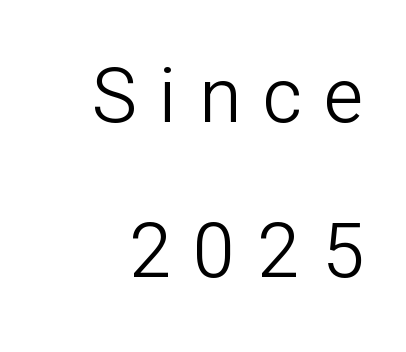
{"serif": "no", "italic": "no", "bold": "no", "weight": "light", "width": "normal", "stroke_contrast": "low", "x_height": "medium", "monospaced": "no", "underline": "no", "align": "right", "line_spacing": "loose", "line_spacing_ratio": 2.04, "letter_spacing": "wide", "letter_spacing_em": 0.29, "glyph_px": 76}
